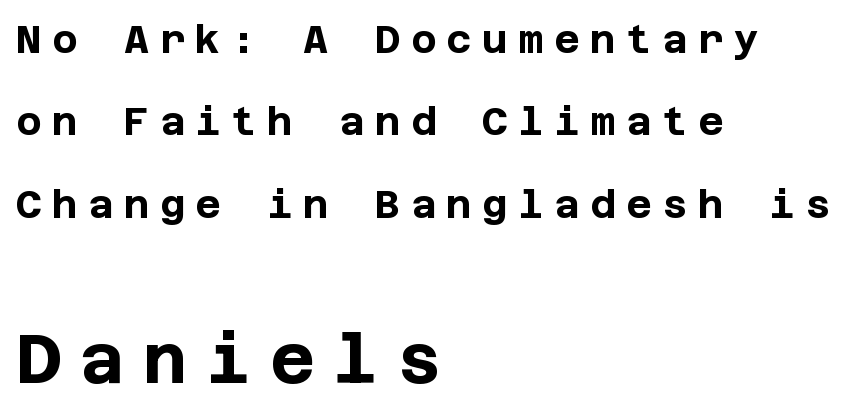
Type without underlining. Widely set lines give the paragraph a tall, airy silhouette. If you drew a ruler down the left edge, every line would touch it. The horizontal fit of the characters is loose and conspicuously gappy.
